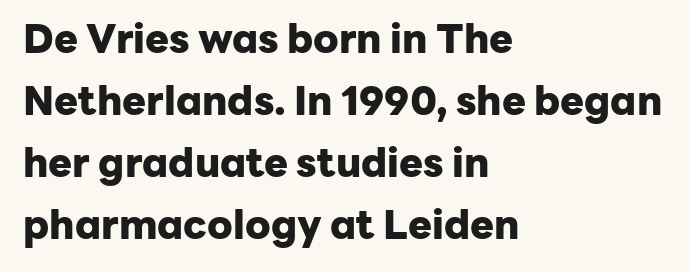
{"serif": "no", "italic": "no", "bold": "yes", "weight": "heavy", "width": "normal", "stroke_contrast": "low", "x_height": "medium", "monospaced": "no", "underline": "no", "align": "left", "line_spacing": "normal", "line_spacing_ratio": 1.55, "letter_spacing": "normal", "letter_spacing_em": 0.0, "glyph_px": 40}
